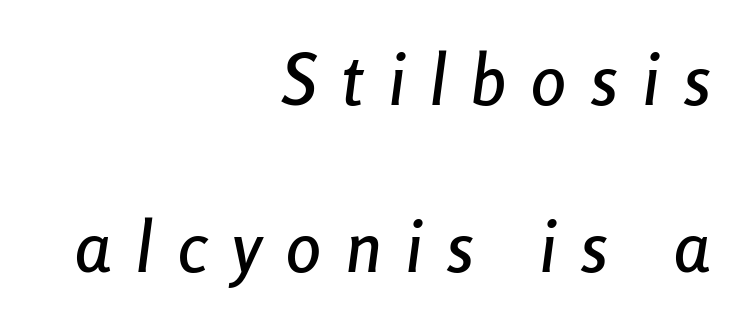
Q: Is the text italic (slanted)? A: Yes, it leans right by about 8 degrees.
Q: Is the text underlined? A: No.
Q: How is the paragraph aligned? A: Right-aligned.
Q: Is the spacing between letters normal or unusually wide? A: Unusually wide.
Q: Is the spacing between lines tight, normal or loose? A: Loose.
Q: Width (condensed, normal, or wide)? A: Condensed.
Q: Stroke contrast? A: Low.
Q: x-height? A: Medium.
Q: Monospaced? A: No.
